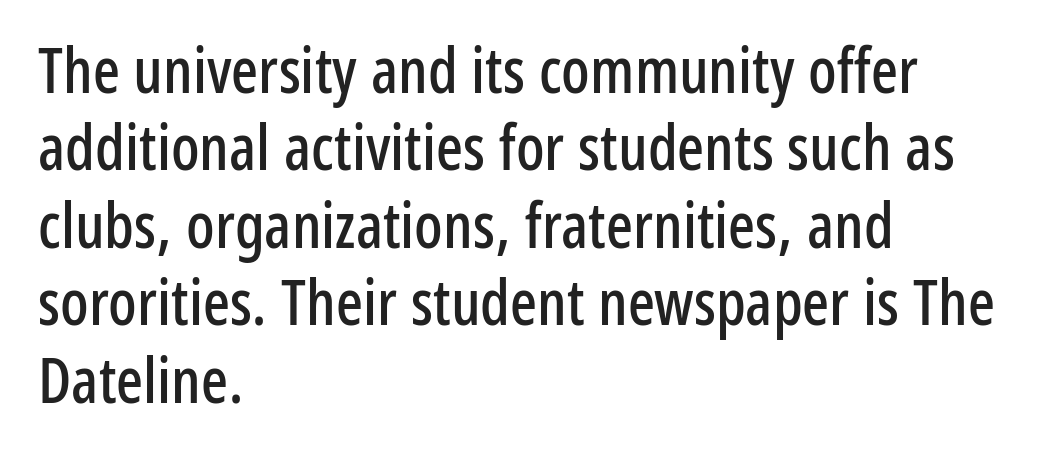
The image shows 63 px condensed sans-serif type, upright; set left-aligned, line spacing 1.23x, normal letter spacing, not underlined; low stroke contrast and a medium x-height.
